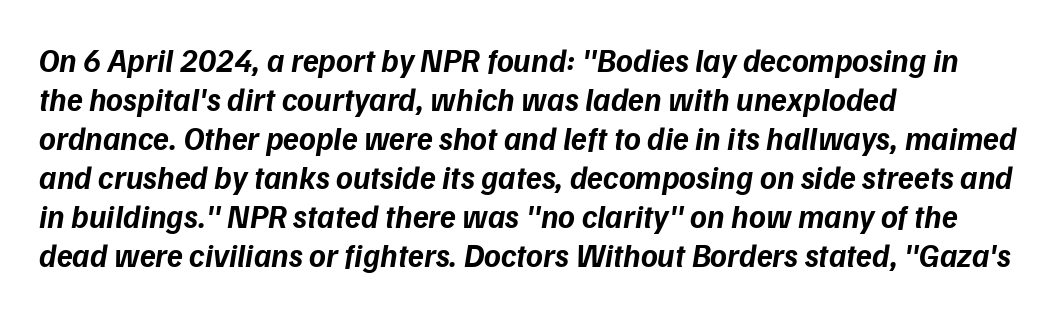
Every character sits at an angle, as italics do. Observe the ordinary spacing: letters are neighbours, not strangers. The typesetting leans heavy: a genuine bold. The paragraph has a hard left edge and a soft right edge. Only glyphs here, with clear space below each row. A typesetter would call this proportional, since set widths differ per character.
